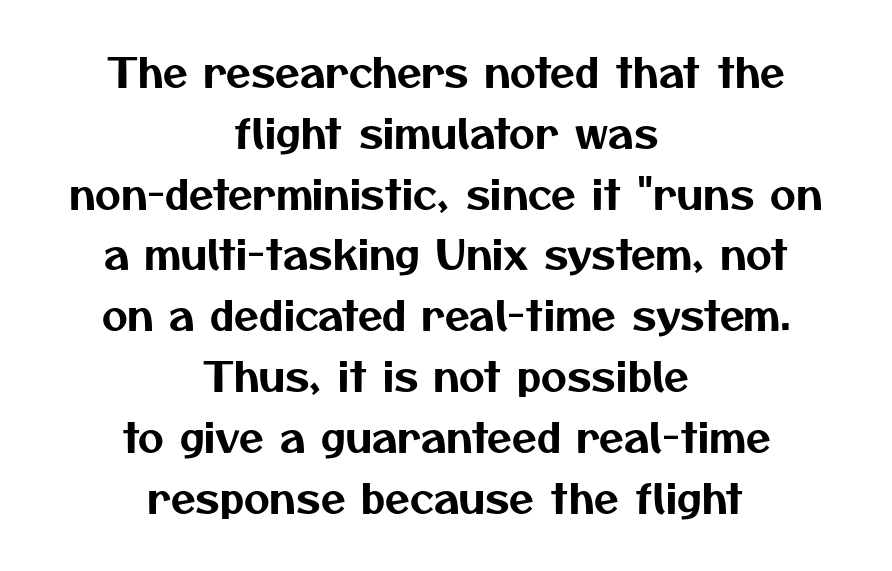
{"serif": "no", "width": "normal", "stroke_contrast": "medium", "x_height": "medium", "monospaced": "no", "underline": "no", "align": "center", "line_spacing": "normal", "line_spacing_ratio": 1.52, "letter_spacing": "normal", "letter_spacing_em": 0.0, "glyph_px": 40}
